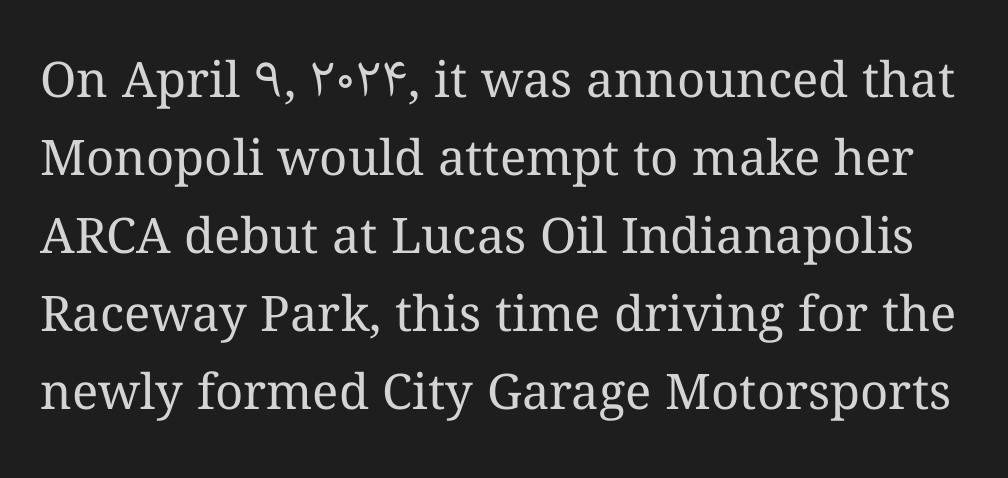
{"italic": "no", "bold": "no", "weight": "regular", "width": "normal", "stroke_contrast": "medium", "x_height": "medium", "monospaced": "no", "underline": "no", "line_spacing": "normal", "line_spacing_ratio": 1.59, "letter_spacing": "normal", "letter_spacing_em": 0.0, "glyph_px": 49}
